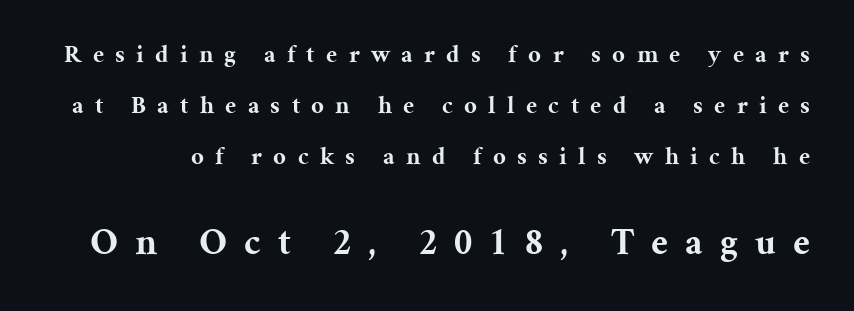
Every letter is thick-stroked: bold, no question. A typesetter would mark this as roman, not italic. The face used here is proportionally spaced, like ordinary book or web type. Here the second block reads like a headline and the first like body copy. The glyphs in this specimen are seriffed.
